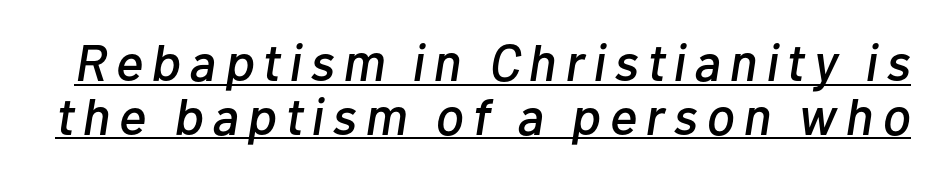
The image shows 52 px text type, italic (leaning right); set tight line spacing (1.03x), underlined; low stroke contrast and a medium x-height.
